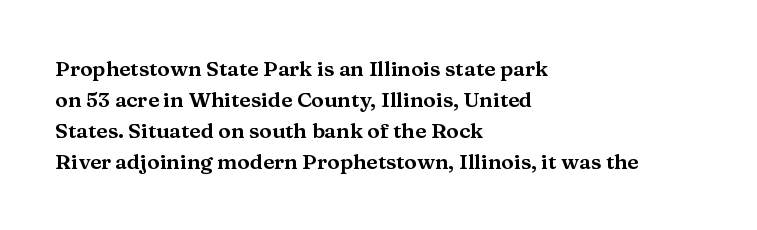
{"italic": "no", "underline": "no", "align": "left", "line_spacing": "normal", "line_spacing_ratio": 1.47, "letter_spacing": "normal", "letter_spacing_em": 0.0, "glyph_px": 21}
